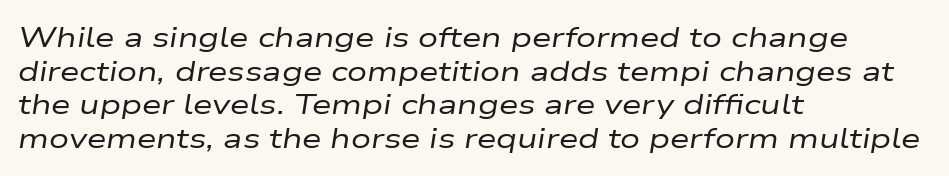
The image shows 28 px regular-weight, wide type, italic (leaning right); set left-aligned, line spacing 1.2x, normal letter spacing, not underlined; low stroke contrast and a medium x-height.
